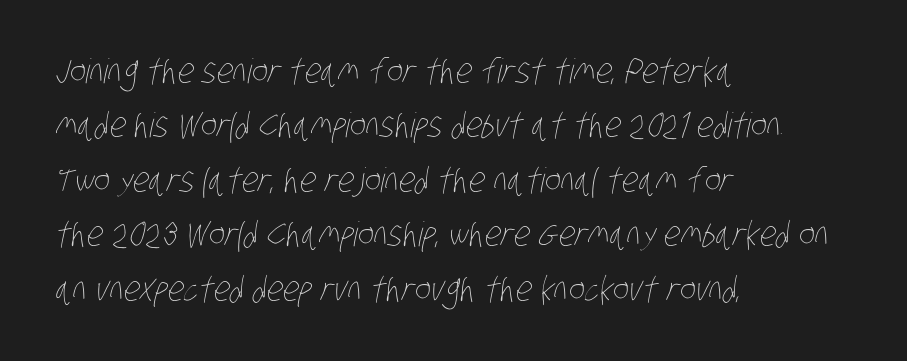
{"bold": "no", "weight": "thin", "width": "condensed", "stroke_contrast": "low", "x_height": "large", "monospaced": "no", "underline": "no", "align": "left", "line_spacing": "normal", "line_spacing_ratio": 1.6, "letter_spacing": "normal", "letter_spacing_em": 0.0, "glyph_px": 34}
